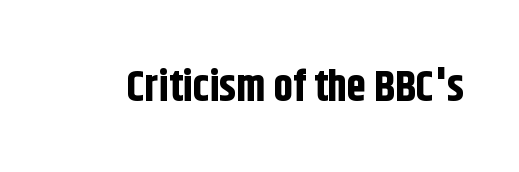
{"serif": "no", "italic": "no", "bold": "yes", "weight": "bold", "width": "condensed", "stroke_contrast": "low", "x_height": "large", "monospaced": "no", "underline": "no", "letter_spacing": "normal", "letter_spacing_em": 0.0, "glyph_px": 43}
